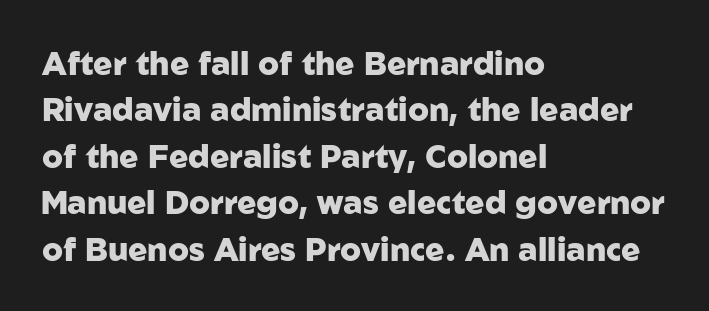
Q: Is the text bold? A: Yes.
Q: Is the text italic (slanted)? A: No, it is upright.
Q: Is the typeface a serif or a sans-serif typeface? A: Sans-serif.
Q: Is the text underlined? A: No.
Q: How is the paragraph aligned? A: Left-aligned.
Q: Is the spacing between letters normal or unusually wide? A: Normal.
Q: Is the spacing between lines tight, normal or loose? A: Normal.
Q: Width (condensed, normal, or wide)? A: Normal.
Q: Stroke contrast? A: Low.
Q: x-height? A: Medium.
Q: Monospaced? A: No.
